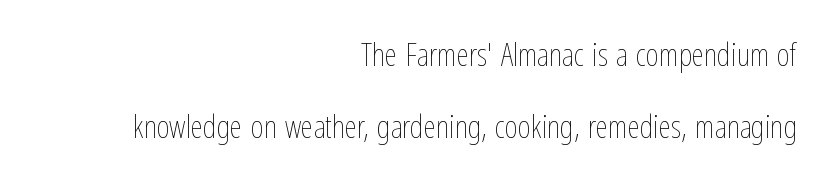
The image shows 32 px thin, condensed type, upright; set right-aligned, loose line spacing (2.25x), normal letter spacing, not underlined; low stroke contrast and a medium x-height.
